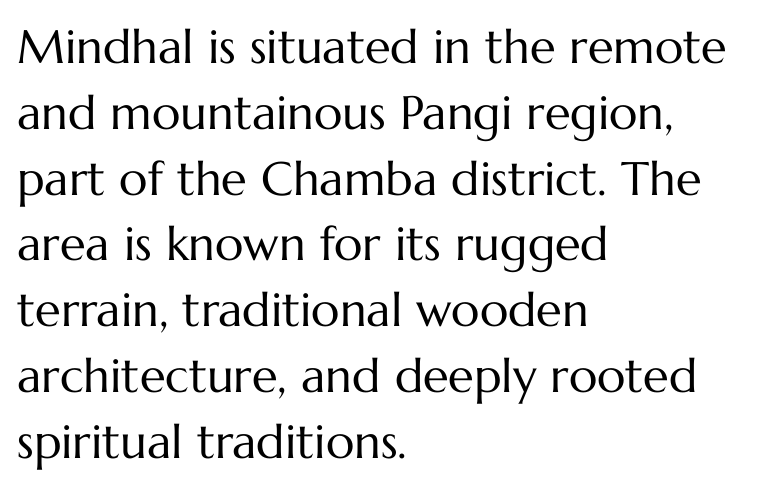
Note the varied advance widths — an 'i' is clearly narrower than an 'm'. Compared with a typical body face, this is equally light or lighter still. Words appear dense and cohesive because spacing is normal. Style check: upright.
